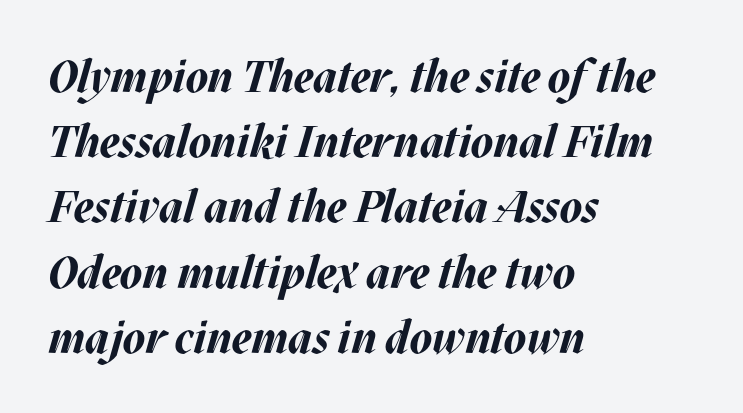
Compared with typical paragraphs, the rows here are spaced about the same. The passage is arranged the way most books set body copy — flush left. Observe the lean: these are italic letterforms. A typesetter would call this zero additional tracking.
